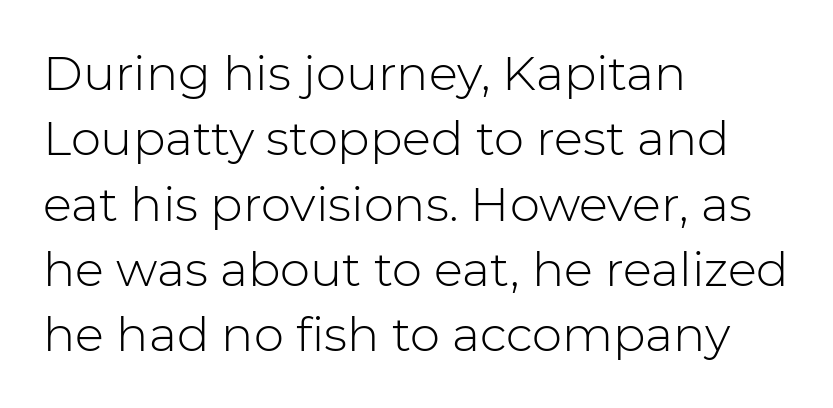
These lines are composed in type without serifs. Stems and bowls with no extra thickness — not bold. The rendering uses natural spacing where letterforms have individual widths. The designer left line spacing at the default. Every character sits straight up, as roman type does.
